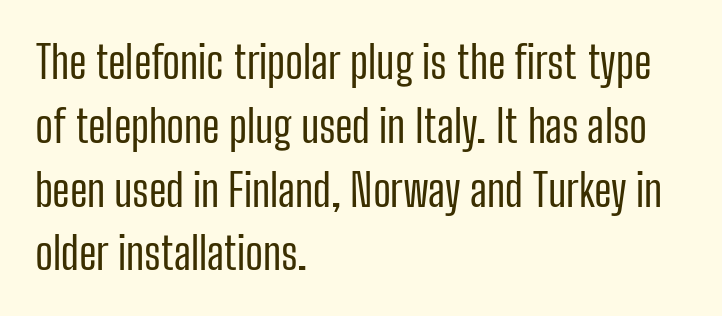
{"serif": "no", "italic": "no", "bold": "no", "weight": "regular", "width": "condensed", "stroke_contrast": "low", "x_height": "medium", "monospaced": "no", "underline": "no", "align": "left", "line_spacing": "normal", "line_spacing_ratio": 1.45, "letter_spacing": "normal", "letter_spacing_em": 0.0, "glyph_px": 44}
